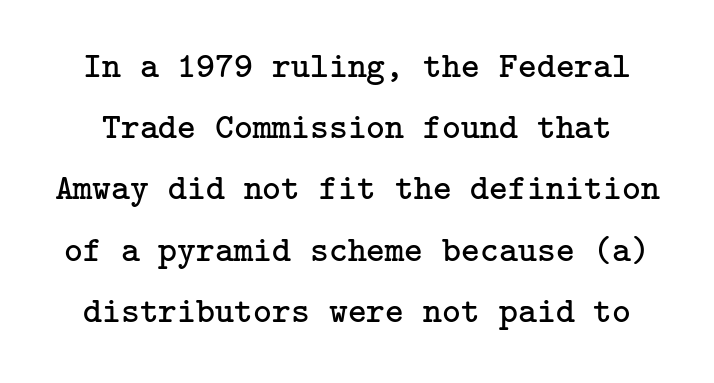
{"serif": "yes", "italic": "no", "bold": "no", "weight": "regular", "width": "normal", "stroke_contrast": "low", "x_height": "medium", "underline": "no", "line_spacing": "normal", "line_spacing_ratio": 1.7, "letter_spacing": "normal", "letter_spacing_em": 0.0, "glyph_px": 36}
